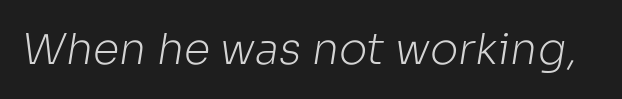
{"serif": "no", "bold": "no", "weight": "light", "width": "normal", "stroke_contrast": "low", "x_height": "medium", "monospaced": "no", "underline": "no", "letter_spacing": "normal", "letter_spacing_em": 0.0, "glyph_px": 43}
